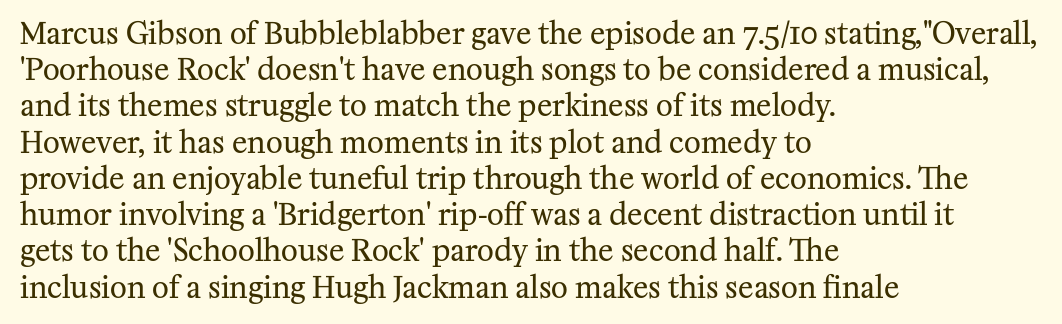
Vertical stems look standard width or narrower in stroke. Style check: upright. Baseline-to-baseline distance is the conventional proportion of letter height. Nothing unusual about the tracking: characters are spaced as the font intends.
